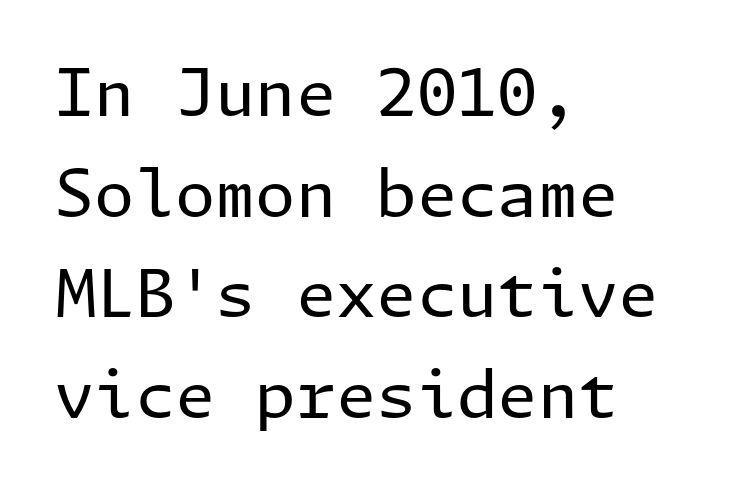
I'd call this a sans setting — the letters go barefoot. This is the regular roman posture of the typeface. A light-to-regular cut is what we see here. Glyph-to-glyph distance matches everyday printed text. This rendering uses left alignment, leaving the right contour irregular. The space between consecutive lines is moderate.
